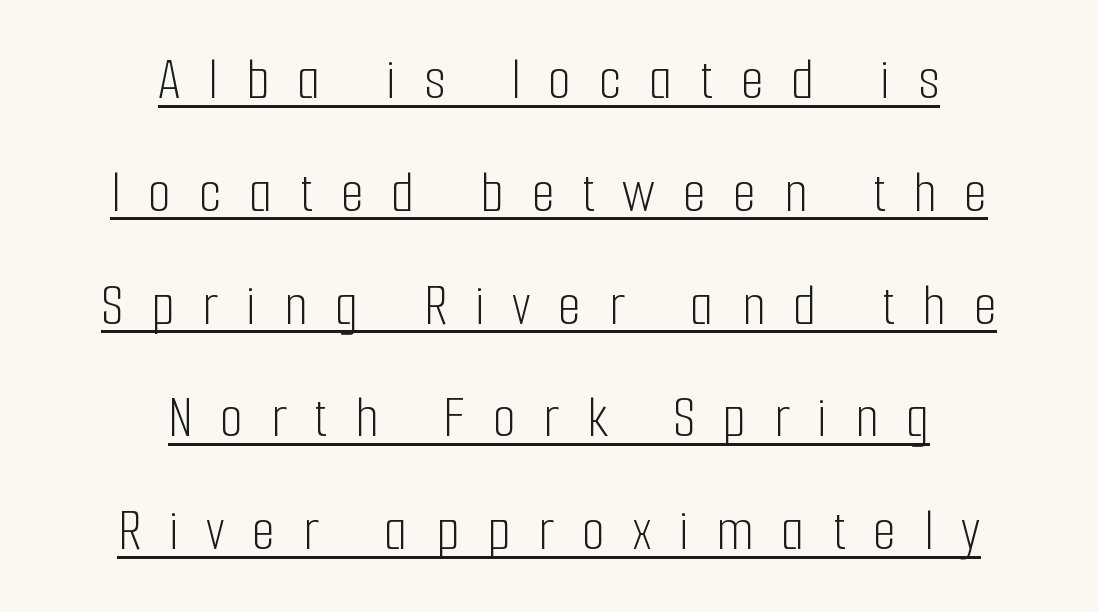
Q: Is the text bold? A: No.
Q: Is the text italic (slanted)? A: No, it is upright.
Q: Is the typeface a serif or a sans-serif typeface? A: Sans-serif.
Q: Is the text underlined? A: Yes.
Q: How is the paragraph aligned? A: Centered.
Q: Is the spacing between letters normal or unusually wide? A: Unusually wide.
Q: Width (condensed, normal, or wide)? A: Condensed.
Q: Stroke contrast? A: Low.
Q: x-height? A: Medium.
Q: Monospaced? A: No.
